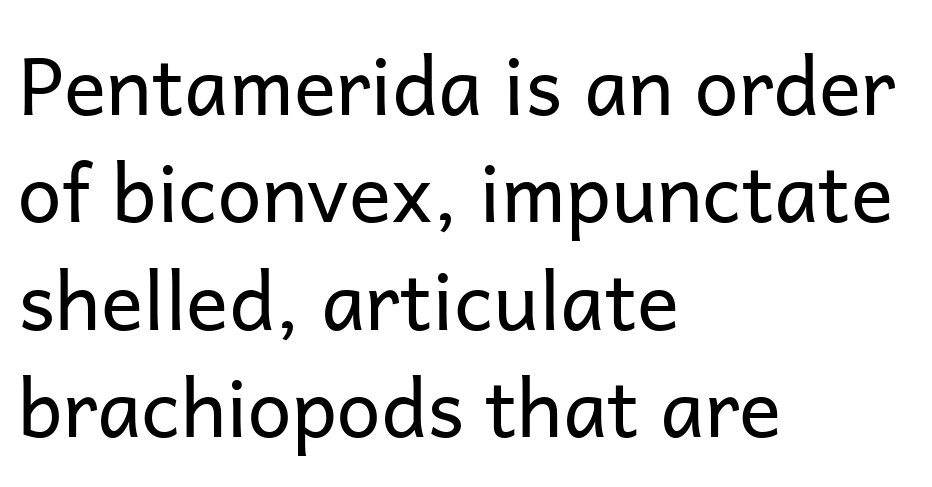
The image shows 79 px regular-weight sans-serif type, upright; set left-aligned, normal line spacing (1.36x), normal letter spacing, not underlined; low stroke contrast and a medium x-height.
